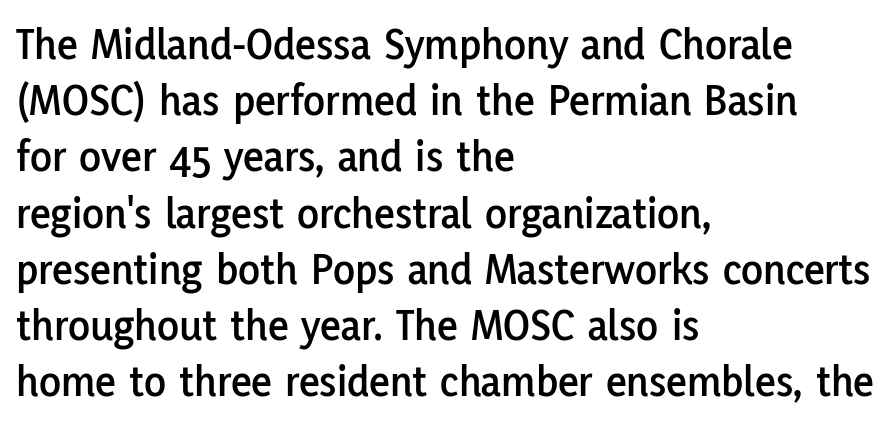
The image shows 45 px sans-serif type, upright; set left-aligned, normal line spacing (1.25x), normal letter spacing, not underlined; low stroke contrast and a medium x-height.
